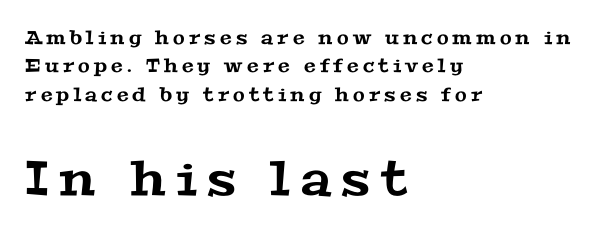
Spacing verdict: proportional, widths tailored to each character. The passage shown is typeset with a serif family. A bare baseline throughout the passage. Is there much room between lines? A standard amount, neither cramped nor airy.
